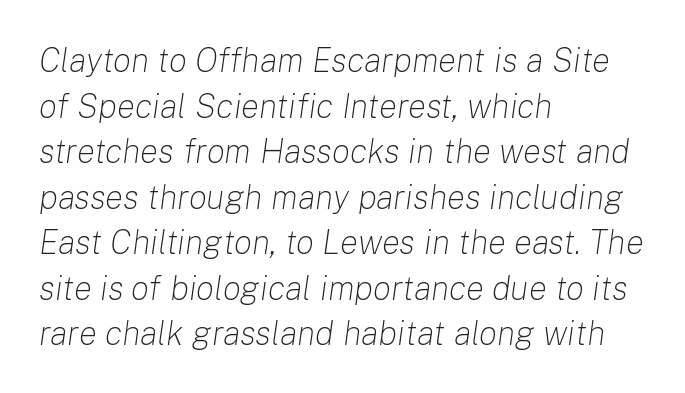
The image shows 34 px light type, italic (leaning right); set left-aligned, normal line spacing (1.34x), normal letter spacing, not underlined; low stroke contrast and a medium x-height.
